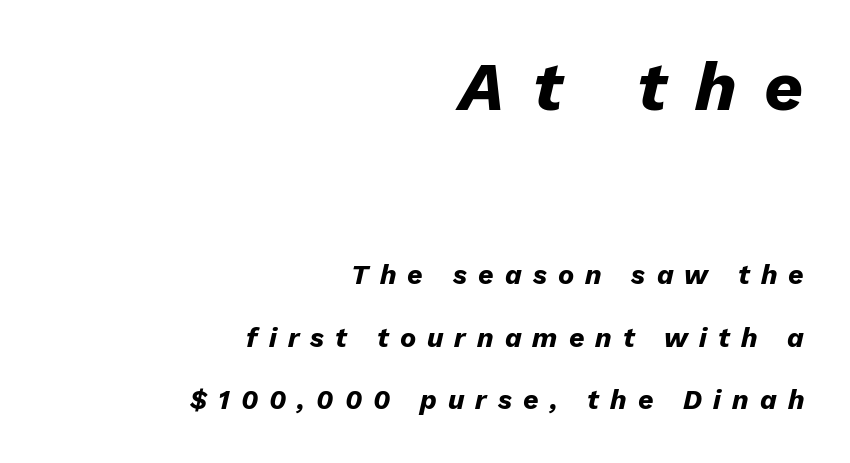
Q: Is the text bold? A: Yes.
Q: Is the text italic (slanted)? A: Yes, it leans right by about 13 degrees.
Q: Is the text underlined? A: No.
Q: How is the paragraph aligned? A: Right-aligned.
Q: Is the spacing between letters normal or unusually wide? A: Unusually wide.
Q: Is the spacing between lines tight, normal or loose? A: Loose.
Q: Which block of text is set in a larger size, the first (top) or the second (bottom)? A: The first (top) one.
Q: Width (condensed, normal, or wide)? A: Normal.
Q: Stroke contrast? A: Low.
Q: x-height? A: Medium.
Q: Monospaced? A: No.
